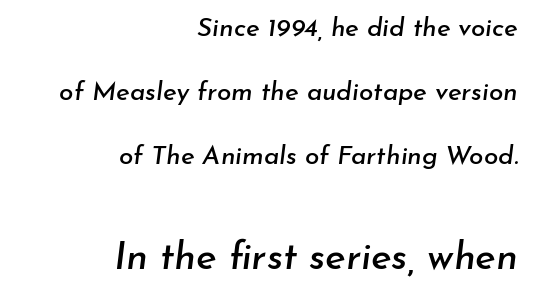
Letter spacing: default. Leading: increased. These lines stack with their right ends in a neat column. A student would notice the bottom passage is typeset larger than what precedes it. Looks like regular typesetting: each glyph gets only the width it needs.
